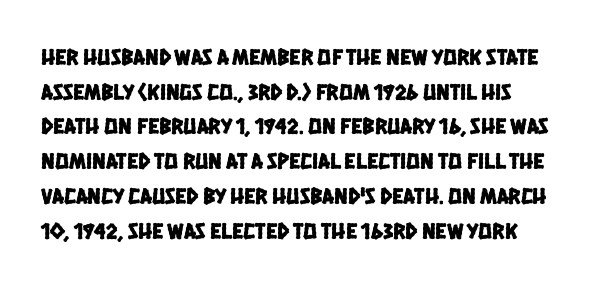
The image shows 23 px text type; set left-aligned, normal line spacing (1.51x), normal letter spacing, not underlined.
